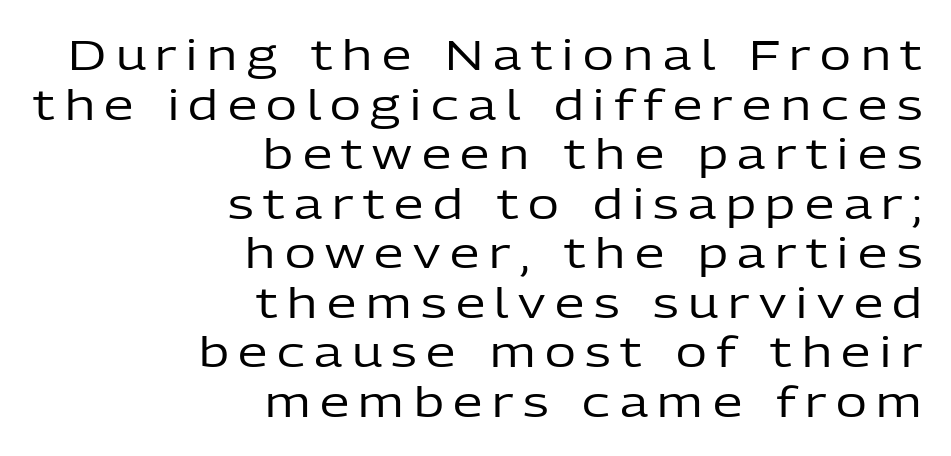
{"serif": "no", "italic": "no", "bold": "no", "weight": "regular", "width": "normal", "stroke_contrast": "low", "x_height": "medium", "monospaced": "no", "underline": "no", "align": "right", "line_spacing_ratio": 1.18, "letter_spacing": "wide", "letter_spacing_em": 0.23, "glyph_px": 42}
